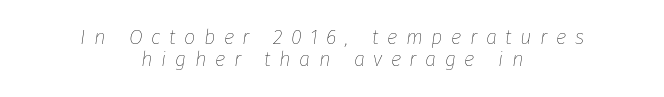
The image shows 20 px text type, italic (leaning right); set centered, tight line spacing (1.08x), unusually wide letter spacing (+0.43 em), not underlined.
